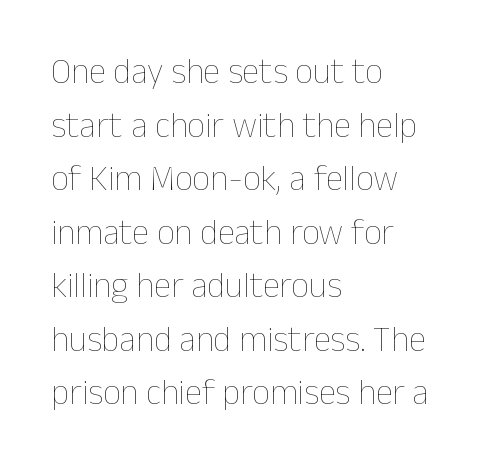
The image shows 35 px thin type, upright; set left-aligned, normal line spacing (1.53x), normal letter spacing, not underlined; low stroke contrast and a medium x-height.
